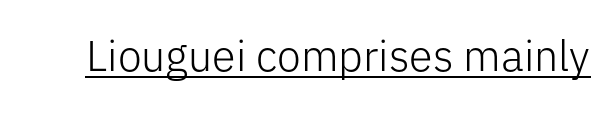
{"serif": "no", "italic": "no", "bold": "no", "weight": "light", "width": "normal", "stroke_contrast": "low", "x_height": "medium", "monospaced": "no", "underline": "yes", "letter_spacing": "normal", "letter_spacing_em": 0.0, "glyph_px": 43}
